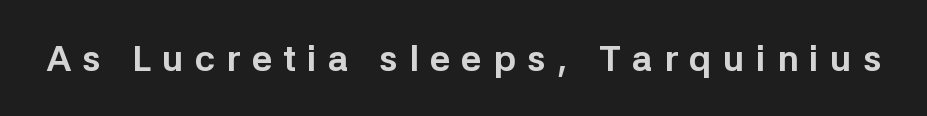
{"serif": "no", "italic": "no", "bold": "yes", "weight": "bold", "width": "normal", "stroke_contrast": "low", "x_height": "medium", "monospaced": "no", "underline": "no", "letter_spacing": "wide", "letter_spacing_em": 0.31, "glyph_px": 36}
